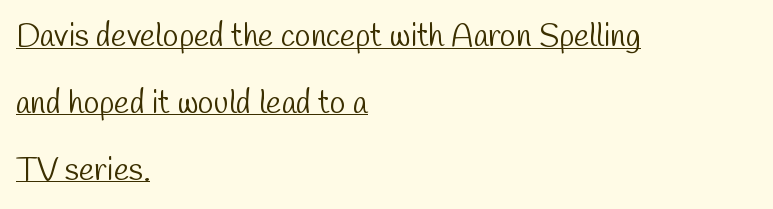
{"serif": "no", "bold": "no", "weight": "light", "width": "condensed", "stroke_contrast": "low", "x_height": "medium", "monospaced": "no", "underline": "yes", "align": "left", "line_spacing": "loose", "line_spacing_ratio": 2.09, "letter_spacing": "normal", "letter_spacing_em": 0.0, "glyph_px": 32}
